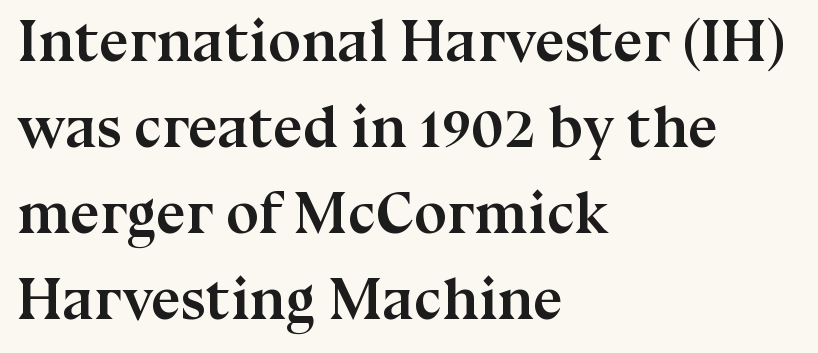
The image shows 59 px semibold serif type, upright; set left-aligned, normal line spacing (1.46x), normal letter spacing, not underlined; medium stroke contrast and a medium x-height.
